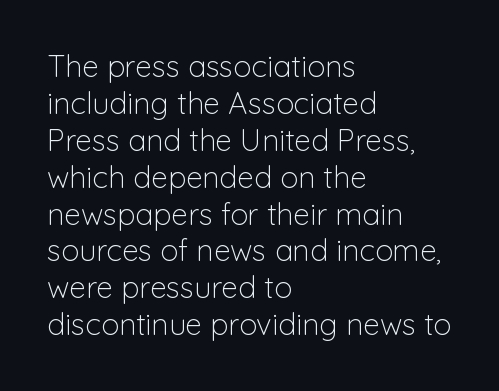
Typeset ragged right — the left edge is the straight one. Glyph-to-glyph distance matches everyday printed text. Think of a printed novel: that variable character pitch is what you see here. Summary of weight: not heavy and not bold. A typesetter would label this face a sans.
